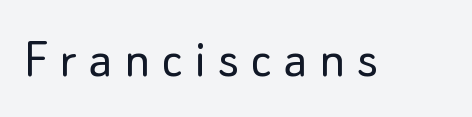
Clear beneath every line of the passage. Words appear elongated and porous because spacing is wide. A roman cut, with each character standing at attention. To sum up the face: it is a sans, with no serifs.
